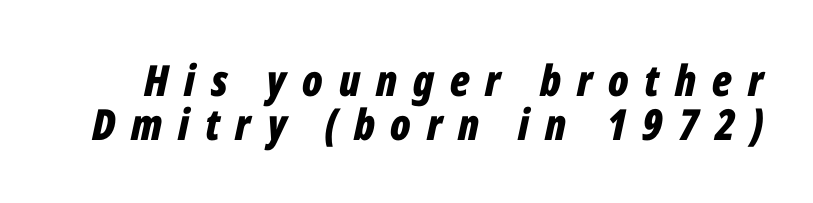
{"italic": "yes", "lean": "right", "slant_degrees": 12, "bold": "yes", "weight": "bold", "width": "condensed", "stroke_contrast": "low", "x_height": "medium", "monospaced": "no", "underline": "no", "line_spacing": "tight", "line_spacing_ratio": 1.02, "letter_spacing": "wide", "letter_spacing_em": 0.37, "glyph_px": 43}
